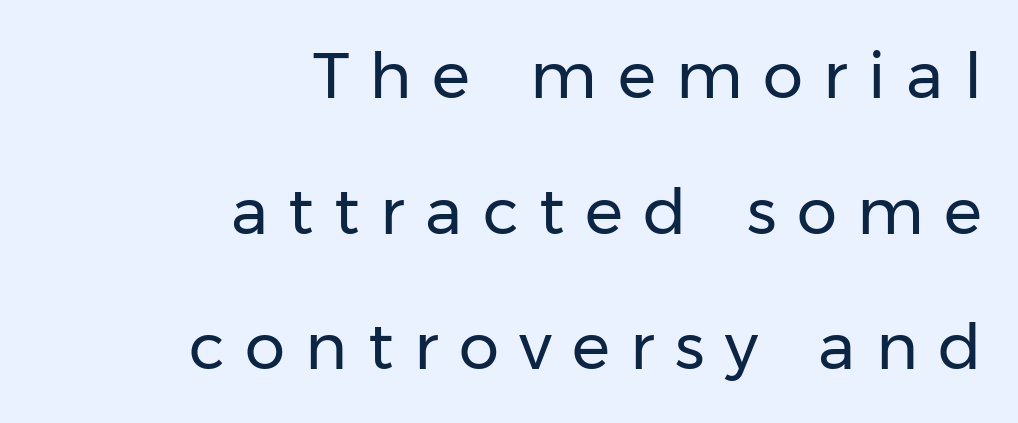
The image shows 64 px regular-weight sans-serif type, upright; set right-aligned, loose line spacing (2.12x), unusually wide letter spacing (+0.32 em), not underlined; low stroke contrast and a medium x-height.
